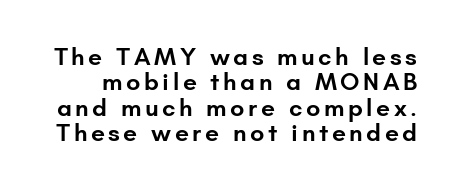
The image shows 25 px text type, upright; set tight line spacing (1.02x), not underlined.
